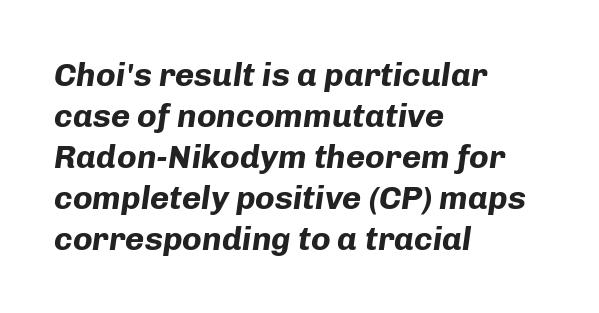
The image shows 33 px bold type, italic (leaning right); set left-aligned, line spacing 1.24x, normal letter spacing, not underlined; low stroke contrast and a medium x-height.
